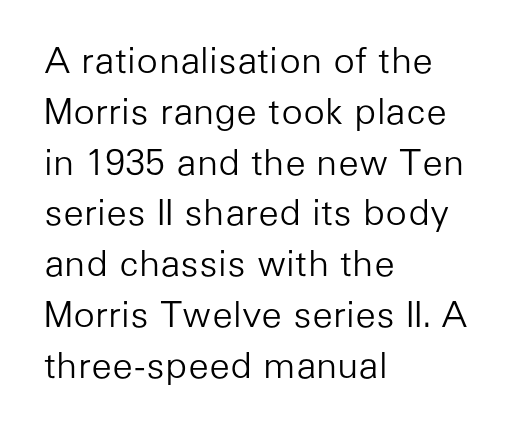
Descenders hang freely into open space. Horizontal alignment here is leftward, the default for most running prose. Ink coverage per letter is moderate at most. The letters stand upright; this is a roman face. Is there much room between lines? A standard amount, neither cramped nor airy. Characters follow at the spacing the type designer built in.
